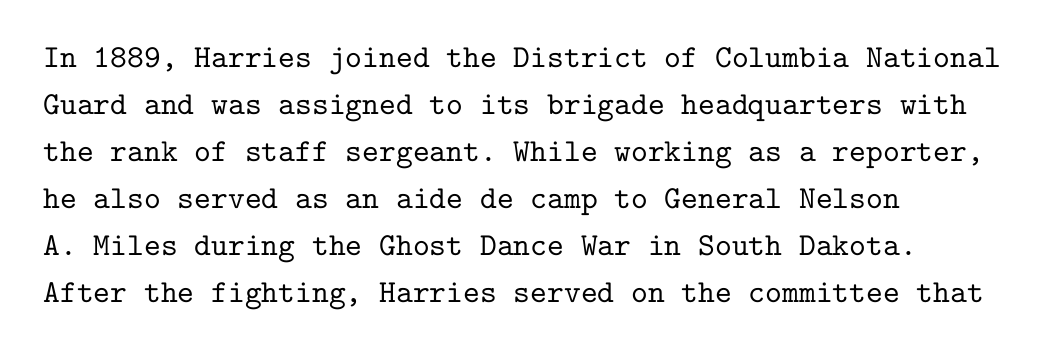
Q: Is the text italic (slanted)? A: No, it is upright.
Q: Is the typeface a serif or a sans-serif typeface? A: Serif.
Q: Is the text underlined? A: No.
Q: How is the paragraph aligned? A: Left-aligned.
Q: Is the spacing between letters normal or unusually wide? A: Normal.
Q: Is the spacing between lines tight, normal or loose? A: Normal.
Q: Width (condensed, normal, or wide)? A: Normal.
Q: Stroke contrast? A: Low.
Q: x-height? A: Medium.
Q: Monospaced? A: Yes.
